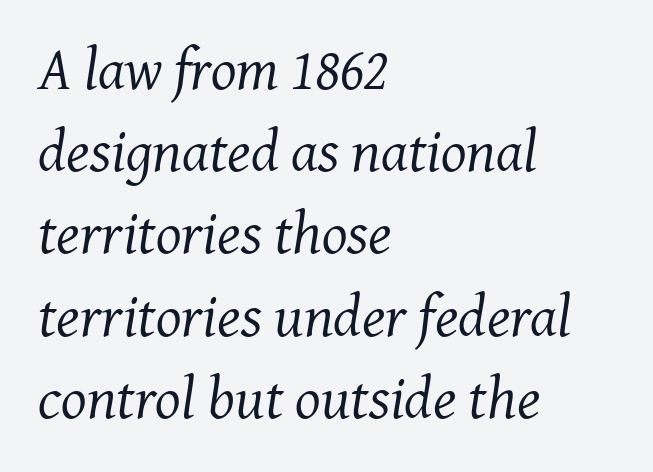
Q: Is the text bold? A: No.
Q: Is the text italic (slanted)? A: Yes, it leans right by about 7 degrees.
Q: Is the typeface a serif or a sans-serif typeface? A: Serif.
Q: Is the text underlined? A: No.
Q: How is the paragraph aligned? A: Left-aligned.
Q: Is the spacing between letters normal or unusually wide? A: Normal.
Q: Is the spacing between lines tight, normal or loose? A: Normal.
Q: Width (condensed, normal, or wide)? A: Normal.
Q: Stroke contrast? A: Medium.
Q: x-height? A: Medium.
Q: Monospaced? A: No.
